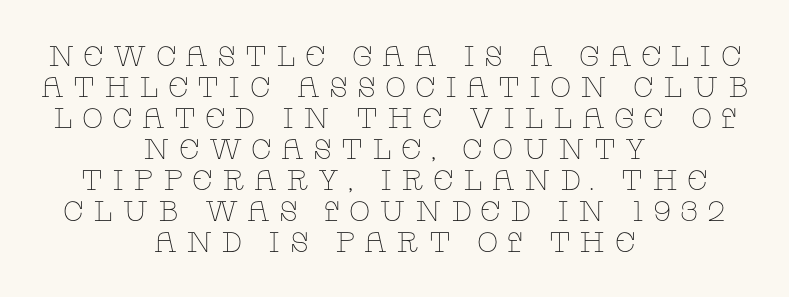
Q: Is the text bold? A: No.
Q: Is the text italic (slanted)? A: No, it is upright.
Q: Is the typeface a serif or a sans-serif typeface? A: Serif.
Q: Is the text underlined? A: No.
Q: How is the paragraph aligned? A: Centered.
Q: Is the spacing between letters normal or unusually wide? A: Unusually wide.
Q: Is the spacing between lines tight, normal or loose? A: Tight.
Q: Width (condensed, normal, or wide)? A: Wide.
Q: Stroke contrast? A: Low.
Q: x-height? A: Large.
Q: Monospaced? A: No.
